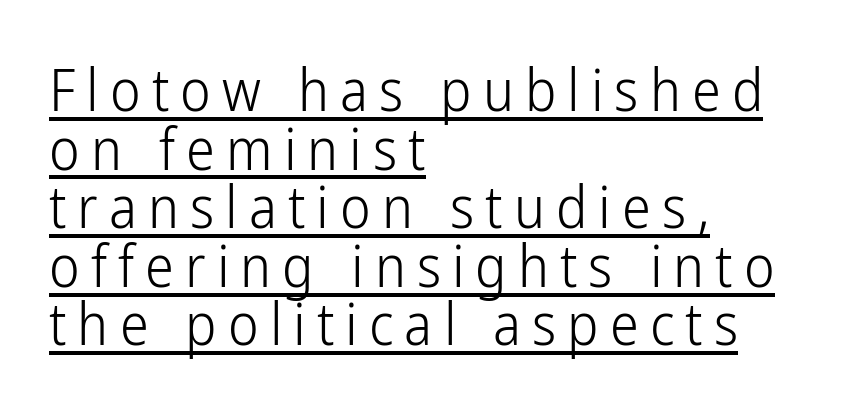
The image shows 58 px light, condensed sans-serif type, upright; set left-aligned, tight line spacing (1.01x), underlined; low stroke contrast and a medium x-height.
